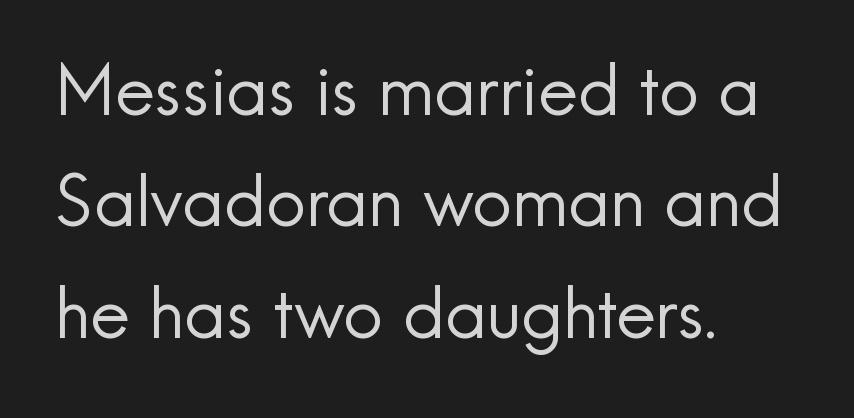
The image shows 70 px regular-weight sans-serif type, upright; set left-aligned, normal line spacing (1.59x), normal letter spacing, not underlined; a small x-height.
